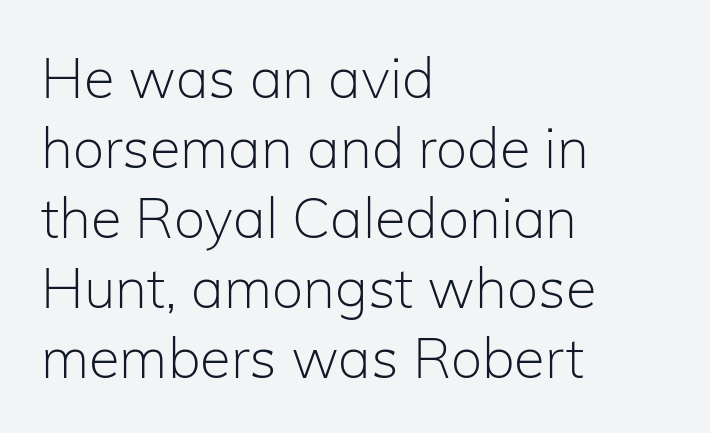
{"serif": "no", "italic": "no", "bold": "no", "weight": "light", "width": "normal", "stroke_contrast": "low", "x_height": "medium", "monospaced": "no", "underline": "no", "align": "left", "line_spacing": "normal", "line_spacing_ratio": 1.25, "letter_spacing": "normal", "letter_spacing_em": 0.0, "glyph_px": 56}
